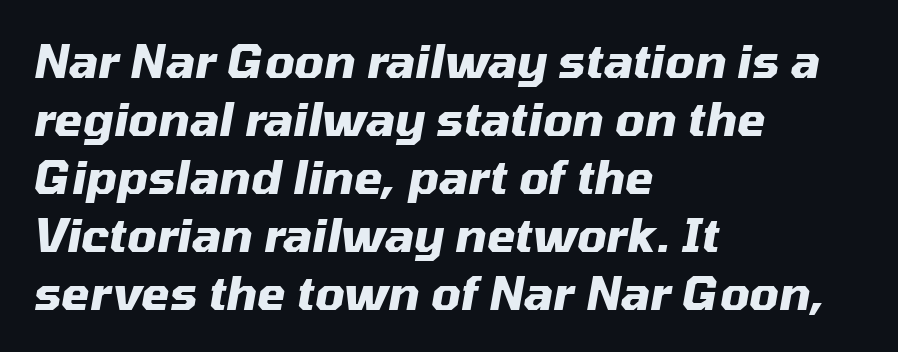
{"italic": "yes", "lean": "right", "slant_degrees": 10, "bold": "yes", "weight": "heavy", "width": "normal", "stroke_contrast": "medium", "x_height": "medium", "monospaced": "no", "underline": "no", "align": "left", "line_spacing": "normal", "line_spacing_ratio": 1.26, "letter_spacing": "normal", "letter_spacing_em": 0.0, "glyph_px": 46}
